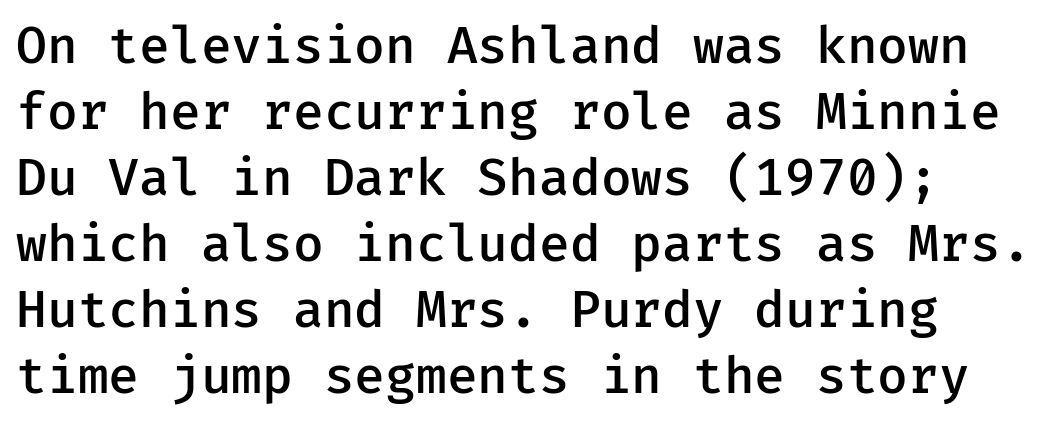
{"serif": "no", "italic": "no", "bold": "semi", "weight": "semibold", "width": "normal", "stroke_contrast": "low", "x_height": "medium", "underline": "no", "align": "left", "line_spacing": "normal", "line_spacing_ratio": 1.32, "letter_spacing": "normal", "letter_spacing_em": 0.0, "glyph_px": 50}
